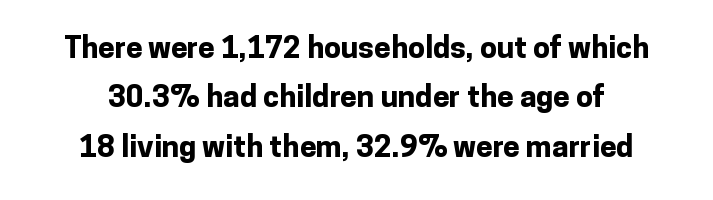
Q: Is the text bold? A: Yes.
Q: Is the text italic (slanted)? A: No, it is upright.
Q: Is the typeface a serif or a sans-serif typeface? A: Sans-serif.
Q: Is the text underlined? A: No.
Q: Is the spacing between letters normal or unusually wide? A: Normal.
Q: Is the spacing between lines tight, normal or loose? A: Normal.
Q: Width (condensed, normal, or wide)? A: Normal.
Q: Stroke contrast? A: Low.
Q: x-height? A: Medium.
Q: Monospaced? A: No.
